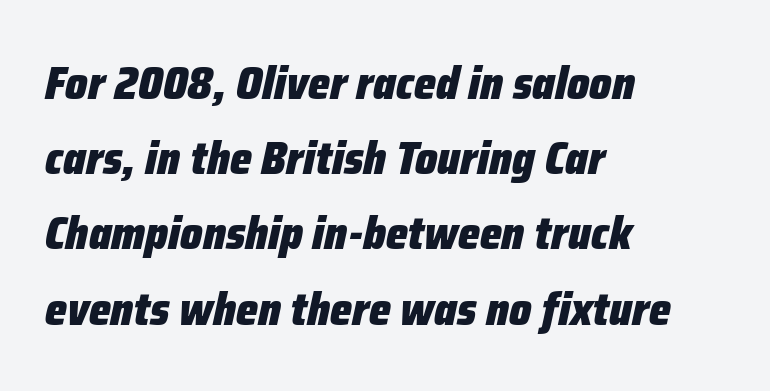
{"italic": "yes", "lean": "right", "slant_degrees": 12, "bold": "yes", "weight": "heavy", "width": "condensed", "stroke_contrast": "low", "x_height": "medium", "monospaced": "no", "underline": "no", "align": "left", "line_spacing": "normal", "line_spacing_ratio": 1.6, "letter_spacing": "normal", "letter_spacing_em": 0.0, "glyph_px": 47}
